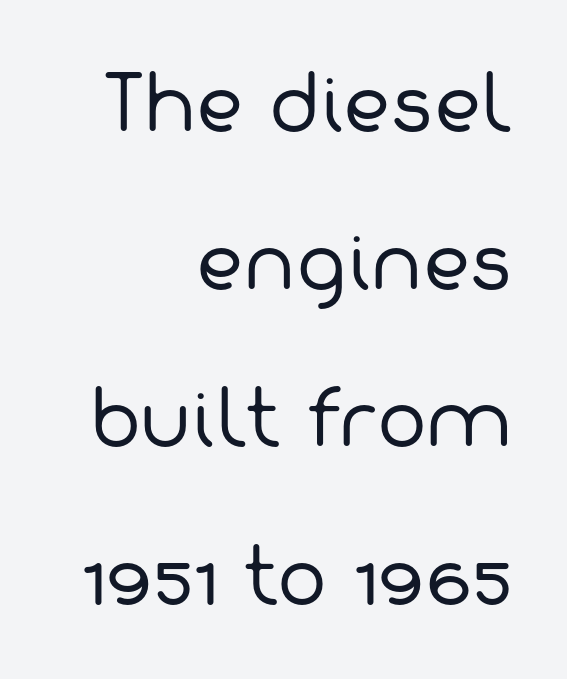
Q: Is the text bold? A: No.
Q: Is the typeface a serif or a sans-serif typeface? A: Sans-serif.
Q: Is the text underlined? A: No.
Q: How is the paragraph aligned? A: Right-aligned.
Q: Is the spacing between letters normal or unusually wide? A: Normal.
Q: Is the spacing between lines tight, normal or loose? A: Loose.
Q: Width (condensed, normal, or wide)? A: Normal.
Q: Stroke contrast? A: Low.
Q: x-height? A: Medium.
Q: Monospaced? A: No.
